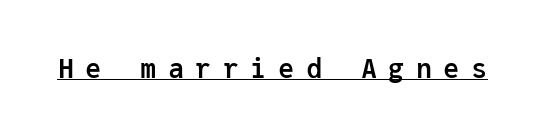
The image shows 27 px bold type, upright; set unusually wide letter spacing (+0.42 em), underlined.
